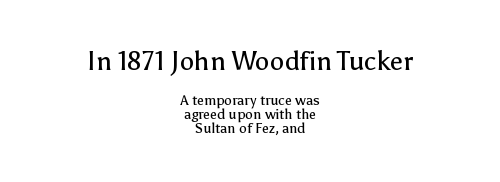
Standard letterfit; no display-style spreading of the glyphs. The font's upright variant was chosen for this text. Weight: regular or lighter. In CSS terms this would be text-align: center. The passage shown is not underscored anywhere. The vertical gap from one line to the next is small.
